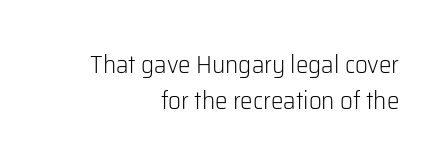
A bare baseline throughout the passage. A quiet, ordinary-to-light weight characterises the typeface. Layout note: lines flush right. The letters stand upright; this is a roman face. How would I describe the line gaps? Plain and ordinary. Default kerning and tracking; the words read as compact shapes.
